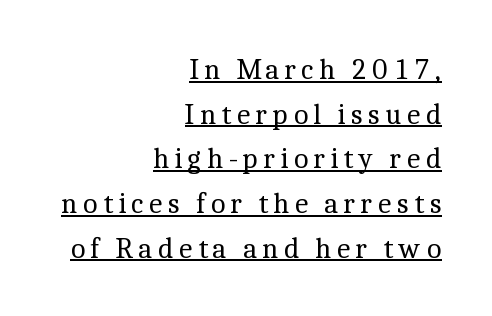
Leading matches the norm, producing a regular column. The typesetter has applied underlining to the passage shown. This sample has the flowing, uneven cadence of proportional lettering. The paragraph shown leans on its right margin. The weight would be labelled regular, book, light, or lighter still. The font family rendered here belongs to the serif group.
